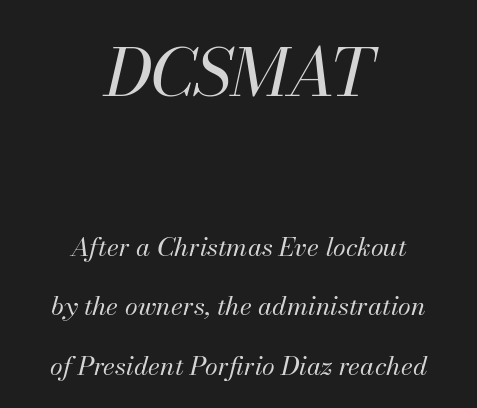
The image shows 66 px regular-weight type, italic (leaning right); set centered, loose line spacing (2.3x), normal letter spacing, not underlined; the first (top) block is 2.54x larger; medium stroke contrast and a small x-height.
